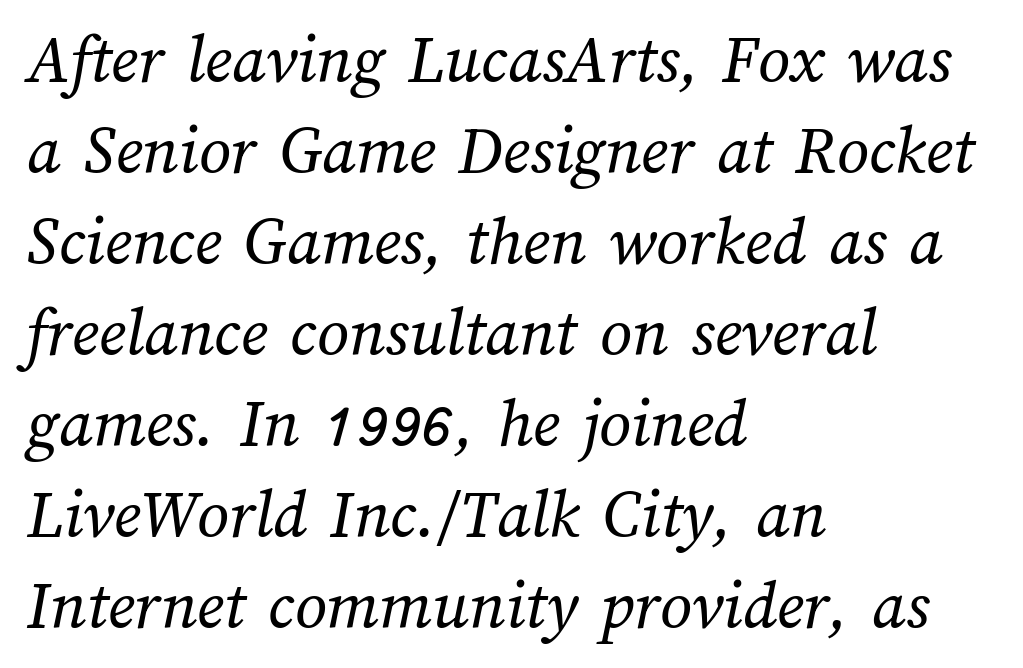
The image shows 70 px regular-weight type; set left-aligned, normal line spacing (1.3x), normal letter spacing, not underlined; medium stroke contrast and a medium x-height.
